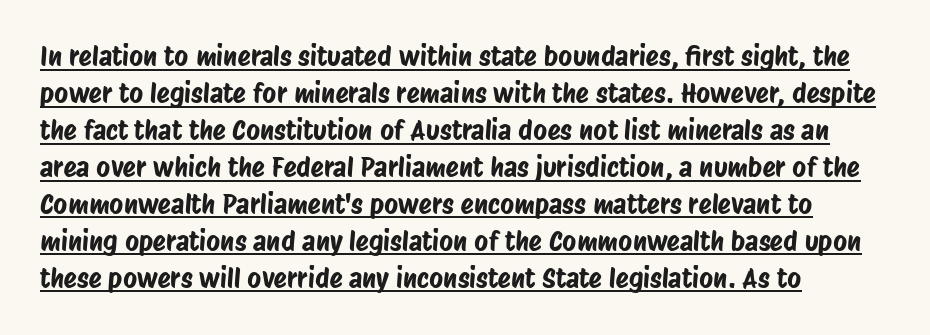
The rendered words wear a rule along their underside. If you drew a ruler down the left edge, every line would touch it. A typesetter would call this zero additional tracking. One glance says typical: line gaps are just what's usual.
